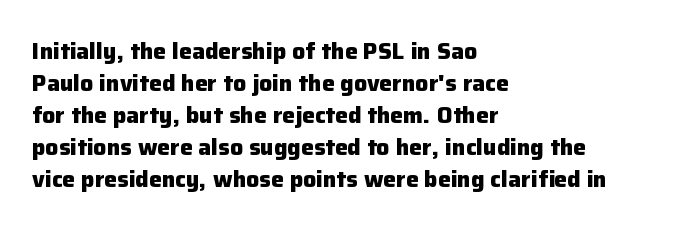
The image shows 23 px bold type, upright; set left-aligned, normal line spacing (1.39x), normal letter spacing, not underlined.
